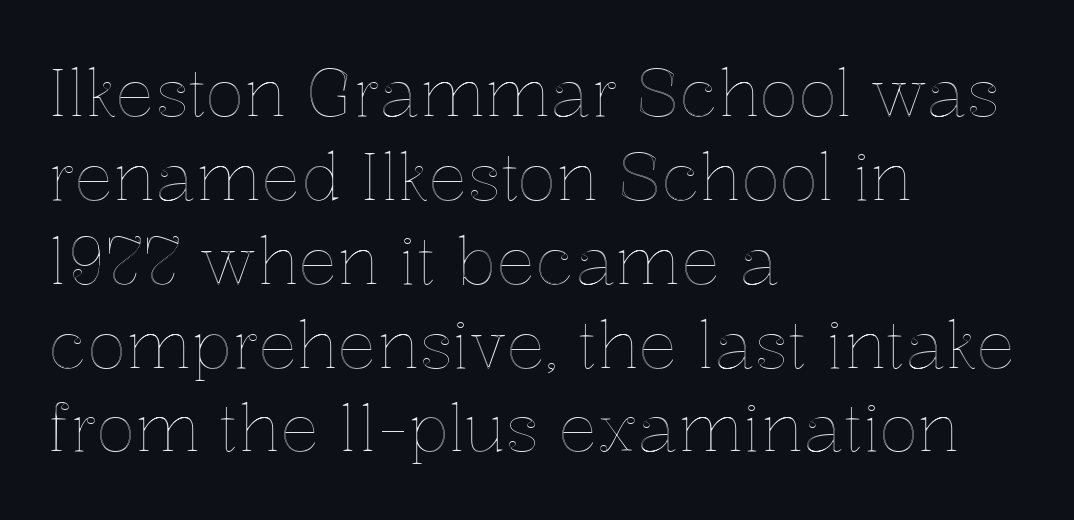
This rendering features lettering with no underline. Looks like regular typesetting: each glyph gets only the width it needs. Nothing unusual about the tracking: characters are spaced as the font intends. Interline gaps are of average width in this sample.
